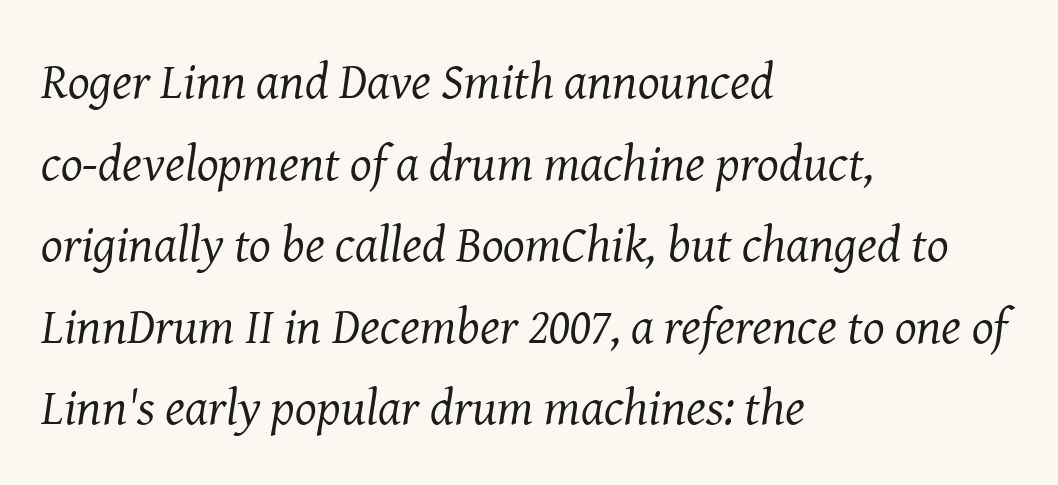
{"serif": "yes", "italic": "yes", "lean": "right", "slant_degrees": 8, "bold": "no", "weight": "regular", "width": "normal", "stroke_contrast": "medium", "x_height": "medium", "monospaced": "no", "underline": "no", "align": "left", "line_spacing": "normal", "line_spacing_ratio": 1.6, "letter_spacing": "normal", "letter_spacing_em": 0.0, "glyph_px": 51}
